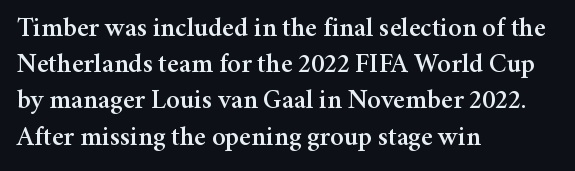
{"italic": "no", "underline": "no", "align": "left", "line_spacing": "normal", "line_spacing_ratio": 1.34, "letter_spacing": "normal", "letter_spacing_em": 0.0, "glyph_px": 27}
